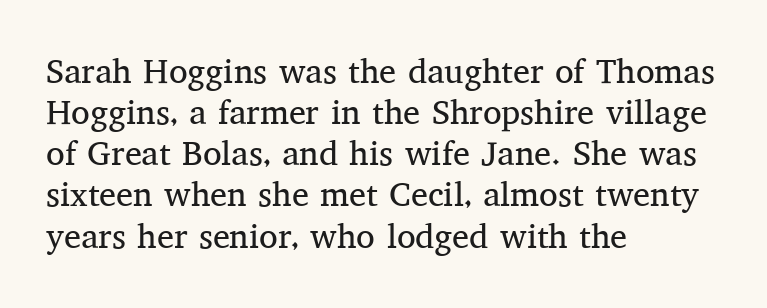
This sample uses a serif face. Which margin do the lines hug? The left one — the right edge is uneven. You could not count columns in this text — the font is proportionally spaced. Default kerning and tracking; the words read as compact shapes.
